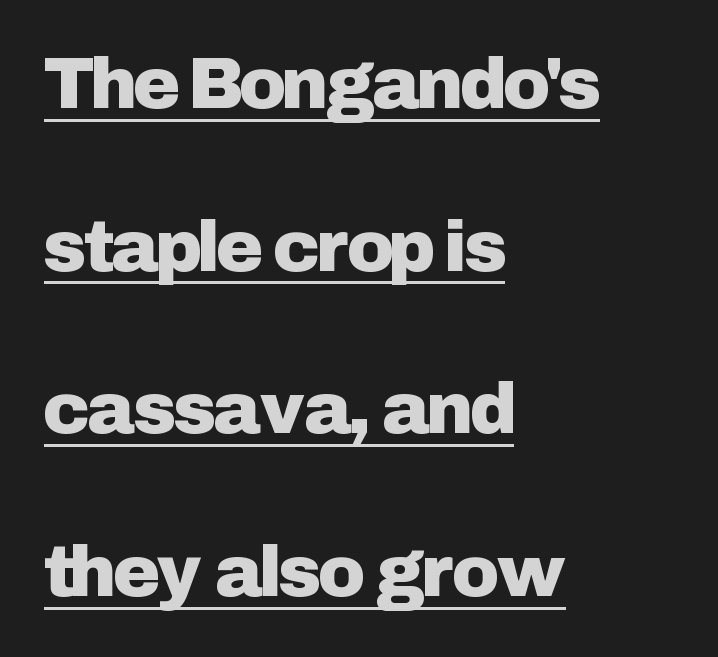
{"serif": "no", "italic": "no", "width": "normal", "stroke_contrast": "low", "x_height": "medium", "monospaced": "no", "underline": "yes", "align": "left", "line_spacing": "loose", "line_spacing_ratio": 2.26, "letter_spacing": "normal", "letter_spacing_em": 0.0, "glyph_px": 72}
